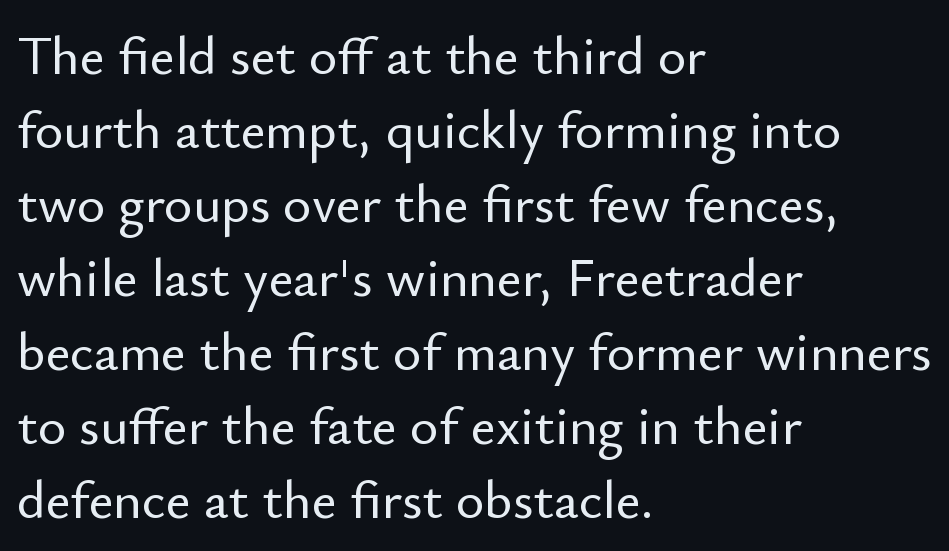
The image shows 54 px sans-serif type, upright; set left-aligned, normal line spacing (1.37x), normal letter spacing, not underlined; low stroke contrast and a small x-height.
